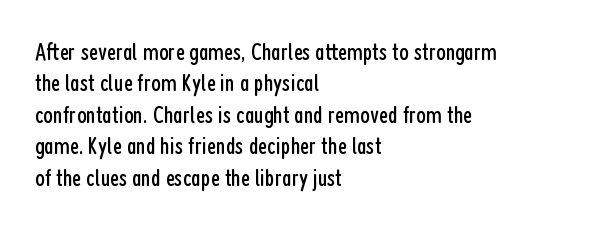
{"italic": "no", "bold": "no", "underline": "no", "align": "left", "line_spacing": "normal", "line_spacing_ratio": 1.26, "letter_spacing": "normal", "letter_spacing_em": 0.0, "glyph_px": 25}
